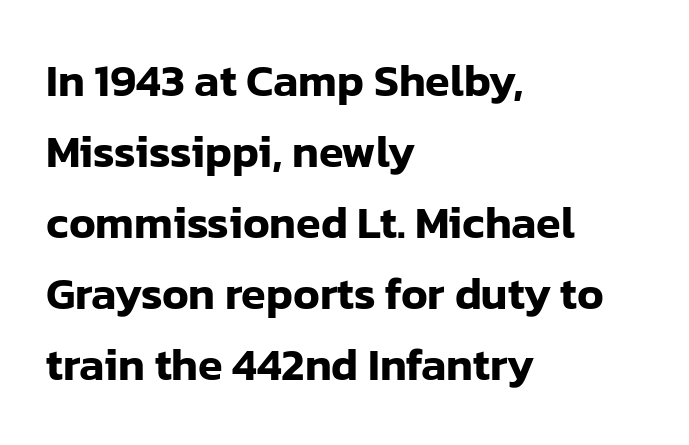
Q: Is the text italic (slanted)? A: No, it is upright.
Q: Is the typeface a serif or a sans-serif typeface? A: Sans-serif.
Q: Is the text underlined? A: No.
Q: How is the paragraph aligned? A: Left-aligned.
Q: Is the spacing between letters normal or unusually wide? A: Normal.
Q: Is the spacing between lines tight, normal or loose? A: Normal.
Q: Width (condensed, normal, or wide)? A: Normal.
Q: Stroke contrast? A: Low.
Q: x-height? A: Medium.
Q: Monospaced? A: No.
